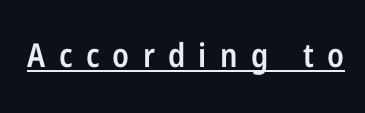
The image shows 33 px semibold, condensed sans-serif type, upright; set unusually wide letter spacing (+0.4 em), underlined; low stroke contrast and a medium x-height.
